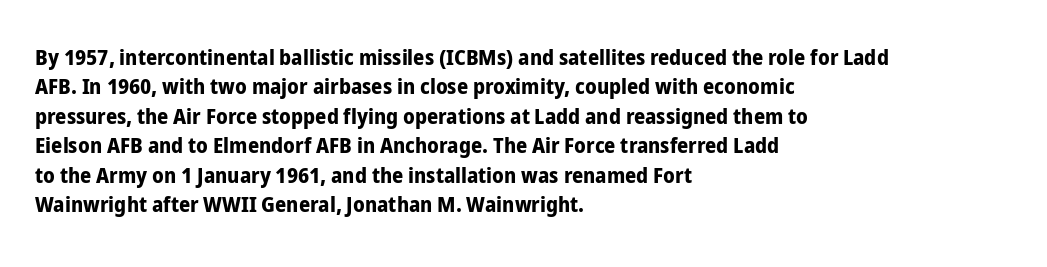
The vertical gap from one line to the next is medium. The rendering uses a bold face; every stroke is thick and dark. When letters stand straight like this, we call the style roman or upright. A typesetter would call this zero additional tracking.
